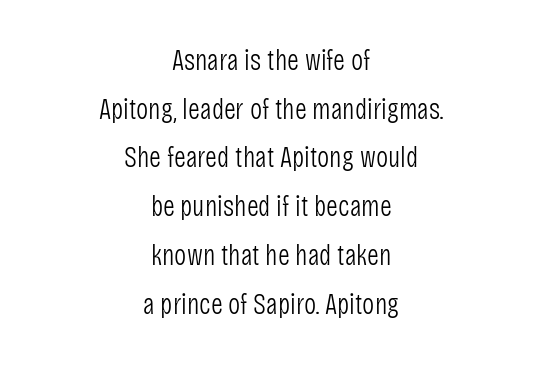
The image shows 29 px light, condensed sans-serif type, upright; set centered, normal line spacing (1.68x), normal letter spacing, not underlined; low stroke contrast and a large x-height.
